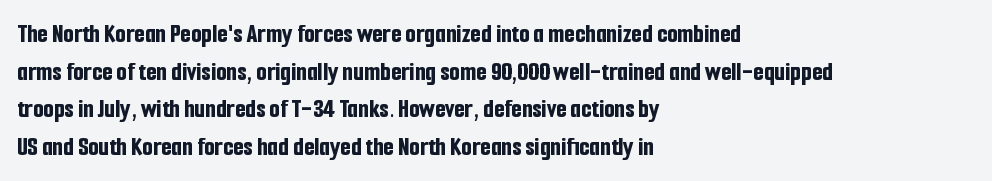
{"italic": "no", "bold": "yes", "underline": "no", "align": "left", "line_spacing": "normal", "line_spacing_ratio": 1.39, "letter_spacing": "normal", "letter_spacing_em": 0.0, "glyph_px": 27}
